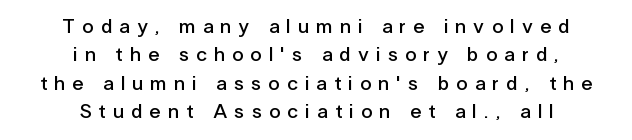
Q: Is the text bold? A: Semi-bold.
Q: Is the text italic (slanted)? A: No, it is upright.
Q: Is the text underlined? A: No.
Q: How is the paragraph aligned? A: Centered.
Q: Is the spacing between letters normal or unusually wide? A: Unusually wide.
Q: Is the spacing between lines tight, normal or loose? A: Normal.
